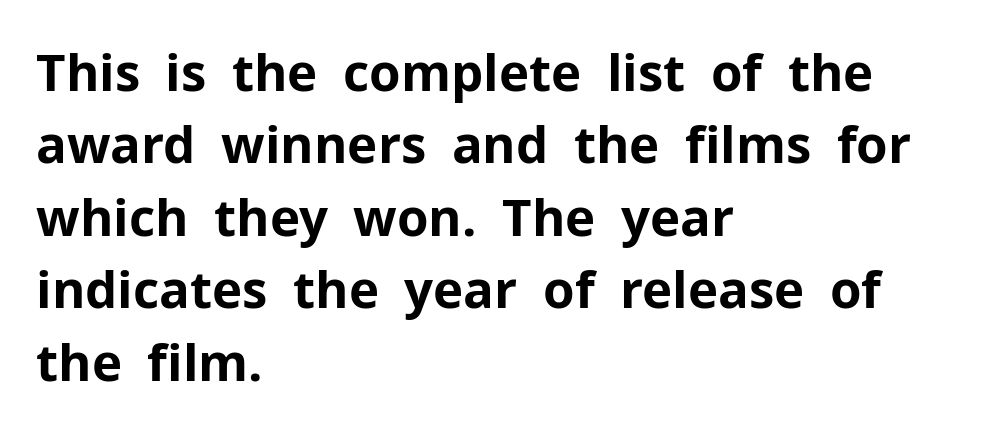
Q: Is the text bold? A: Yes.
Q: Is the text italic (slanted)? A: No, it is upright.
Q: Is the typeface a serif or a sans-serif typeface? A: Sans-serif.
Q: Is the text underlined? A: No.
Q: How is the paragraph aligned? A: Left-aligned.
Q: Is the spacing between letters normal or unusually wide? A: Normal.
Q: Is the spacing between lines tight, normal or loose? A: Normal.
Q: Width (condensed, normal, or wide)? A: Normal.
Q: Stroke contrast? A: Low.
Q: x-height? A: Medium.
Q: Monospaced? A: No.
